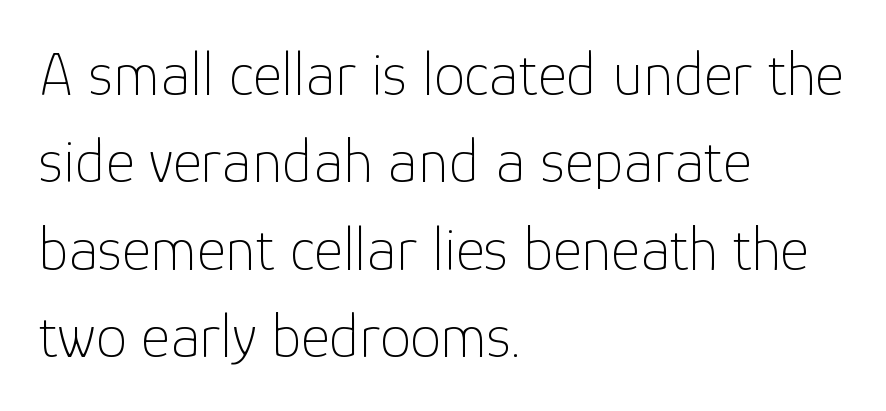
Q: Is the text bold? A: No.
Q: Is the text italic (slanted)? A: No, it is upright.
Q: Is the typeface a serif or a sans-serif typeface? A: Sans-serif.
Q: Is the text underlined? A: No.
Q: How is the paragraph aligned? A: Left-aligned.
Q: Is the spacing between letters normal or unusually wide? A: Normal.
Q: Is the spacing between lines tight, normal or loose? A: Normal.
Q: Width (condensed, normal, or wide)? A: Normal.
Q: Stroke contrast? A: Low.
Q: x-height? A: Medium.
Q: Monospaced? A: No.
